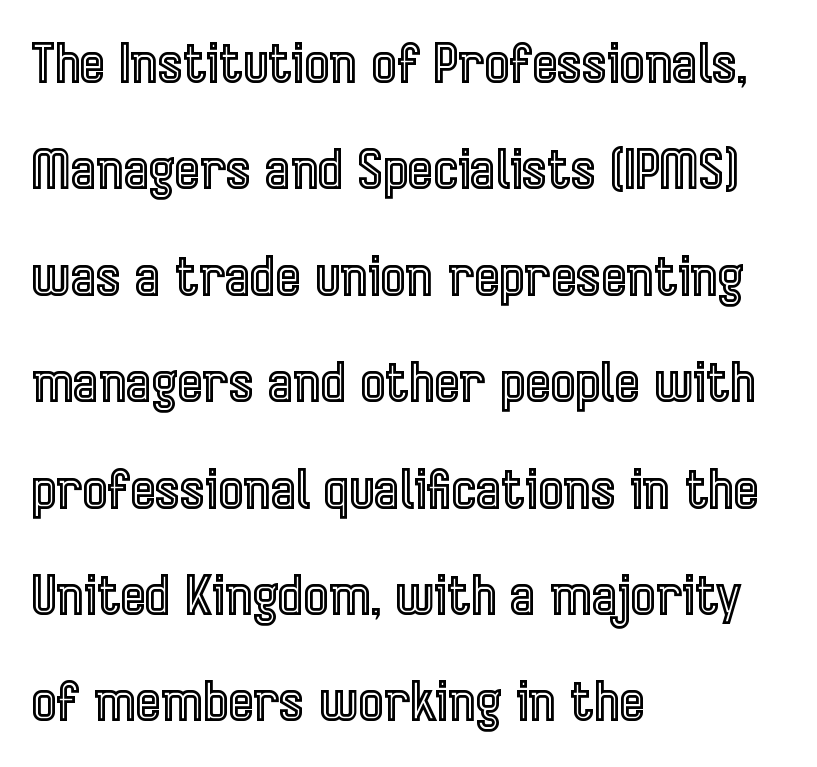
Q: Is the text italic (slanted)? A: No, it is upright.
Q: Is the text underlined? A: No.
Q: How is the paragraph aligned? A: Left-aligned.
Q: Is the spacing between letters normal or unusually wide? A: Normal.
Q: Is the spacing between lines tight, normal or loose? A: Loose.
Q: Width (condensed, normal, or wide)? A: Condensed.
Q: x-height? A: Medium.
Q: Monospaced? A: No.
